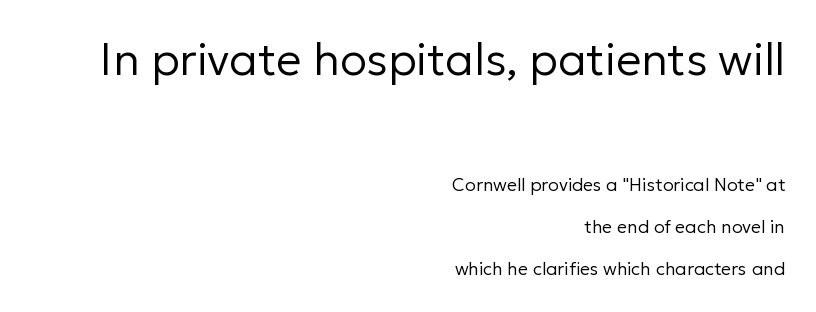
{"serif": "no", "italic": "no", "bold": "no", "weight": "regular", "width": "normal", "stroke_contrast": "low", "x_height": "medium", "monospaced": "no", "underline": "no", "align": "right", "line_spacing": "loose", "line_spacing_ratio": 2.35, "letter_spacing": "normal", "letter_spacing_em": 0.0, "larger_block": "first", "size_ratio": 2.5, "glyph_px": 45}
